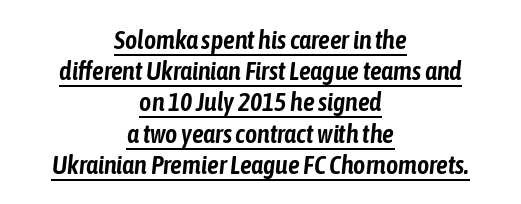
Q: Is the text italic (slanted)? A: Yes, it leans right by about 6 degrees.
Q: Is the text underlined? A: Yes.
Q: How is the paragraph aligned? A: Centered.
Q: Is the spacing between letters normal or unusually wide? A: Normal.
